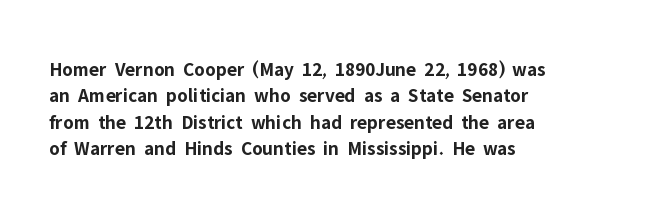
Q: Is the text bold? A: Yes.
Q: Is the text italic (slanted)? A: No, it is upright.
Q: Is the text underlined? A: No.
Q: How is the paragraph aligned? A: Left-aligned.
Q: Is the spacing between letters normal or unusually wide? A: Normal.
Q: Is the spacing between lines tight, normal or loose? A: Normal.
